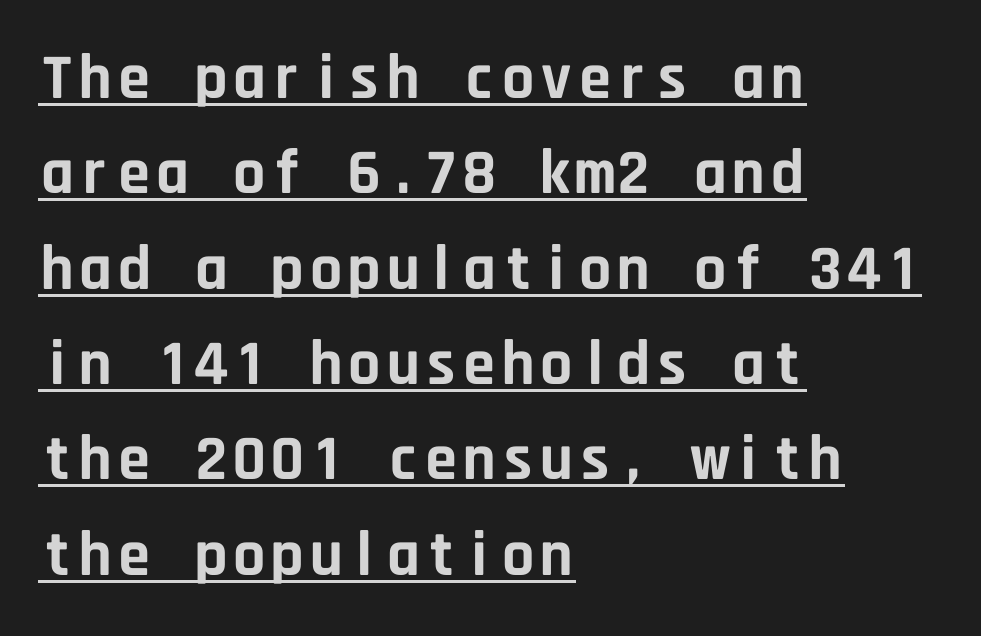
Q: Is the text bold? A: Yes.
Q: Is the text italic (slanted)? A: No, it is upright.
Q: Is the typeface a serif or a sans-serif typeface? A: Sans-serif.
Q: Is the text underlined? A: Yes.
Q: How is the paragraph aligned? A: Left-aligned.
Q: Is the spacing between letters normal or unusually wide? A: Normal.
Q: Is the spacing between lines tight, normal or loose? A: Normal.
Q: Width (condensed, normal, or wide)? A: Normal.
Q: Stroke contrast? A: Low.
Q: x-height? A: Large.
Q: Monospaced? A: Yes.
